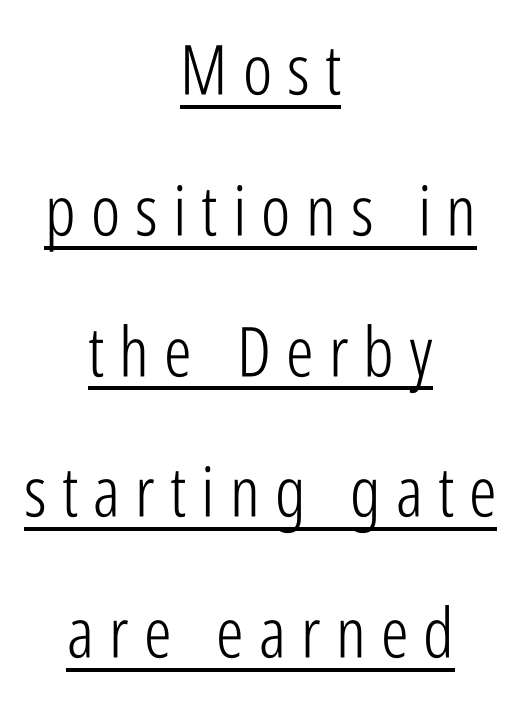
The image shows 69 px light, condensed sans-serif type, upright; set centered, loose line spacing (2.04x), unusually wide letter spacing (+0.22 em), underlined; low stroke contrast and a medium x-height.
